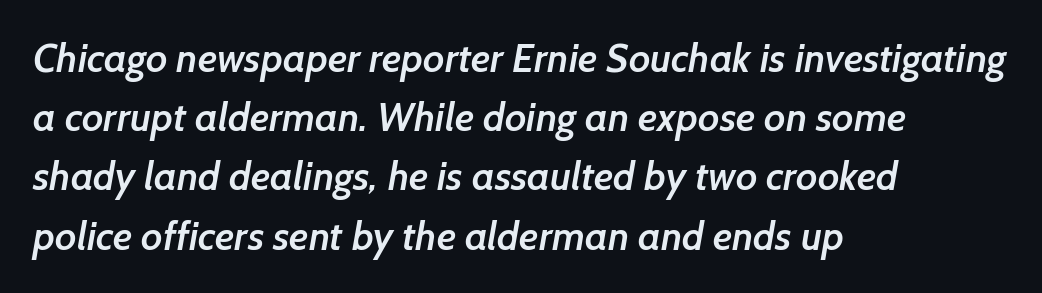
You could not count columns in this text — the font is proportionally spaced. In terms of letterspacing, this is plain default setting. Notice how descenders clear the ascenders below comfortably — that's standard leading. Stems and bowls a touch heavier than normal — semibold. Beneath every word, the page is bare.
